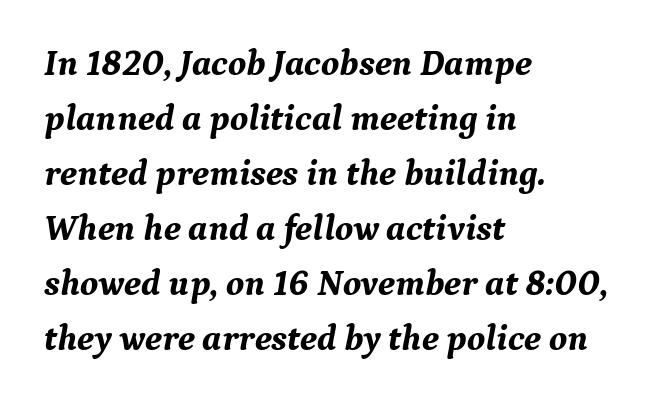
Q: Is the text bold? A: Yes.
Q: Is the text italic (slanted)? A: Yes, it leans right by about 9 degrees.
Q: Is the typeface a serif or a sans-serif typeface? A: Serif.
Q: Is the text underlined? A: No.
Q: How is the paragraph aligned? A: Left-aligned.
Q: Is the spacing between letters normal or unusually wide? A: Normal.
Q: Is the spacing between lines tight, normal or loose? A: Normal.
Q: Width (condensed, normal, or wide)? A: Normal.
Q: Stroke contrast? A: Medium.
Q: x-height? A: Medium.
Q: Monospaced? A: No.
